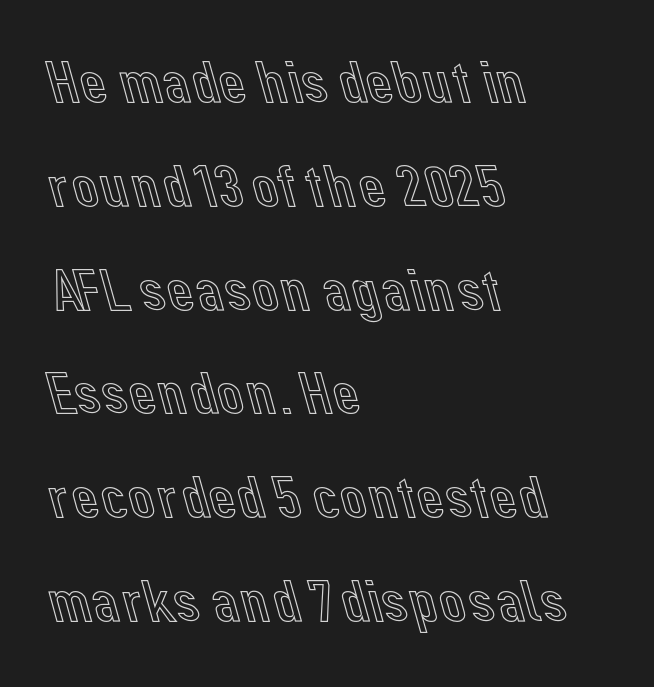
The image shows 60 px text type; set left-aligned, line spacing 1.73x, normal letter spacing, not underlined; a medium x-height.
